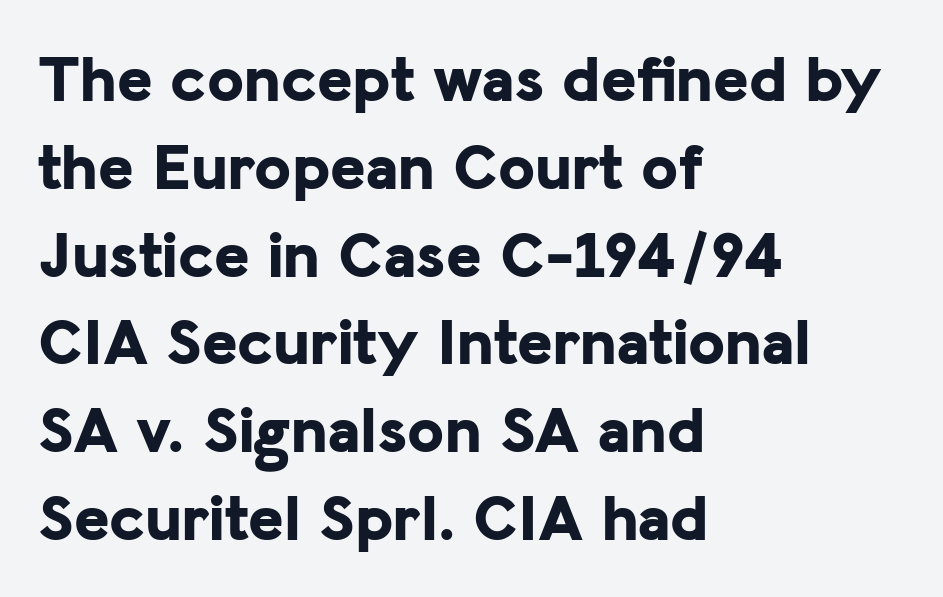
The image shows 67 px bold sans-serif type, upright; set left-aligned, normal line spacing (1.31x), normal letter spacing, not underlined; low stroke contrast and a medium x-height.
